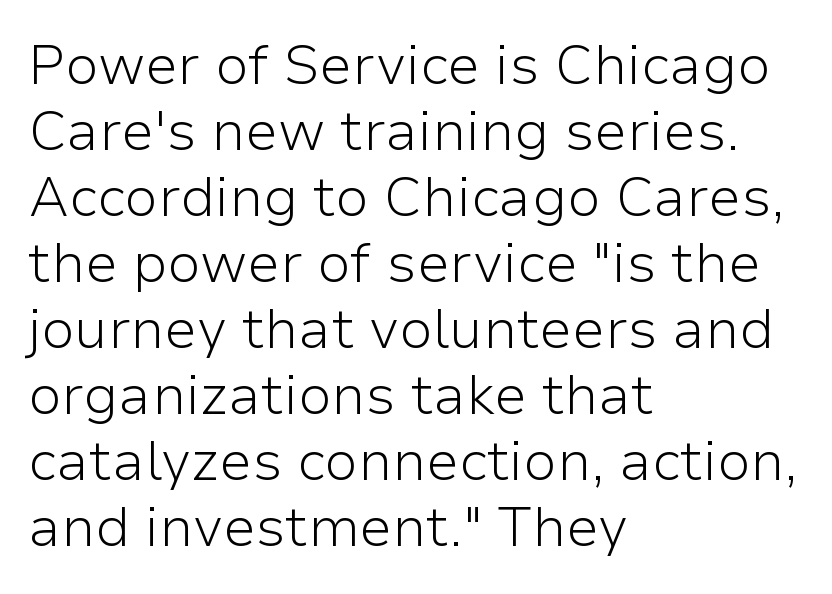
{"serif": "no", "italic": "no", "bold": "no", "weight": "light", "width": "normal", "stroke_contrast": "low", "x_height": "medium", "monospaced": "no", "underline": "no", "align": "left", "line_spacing_ratio": 1.2, "letter_spacing": "normal", "letter_spacing_em": 0.0, "glyph_px": 55}
